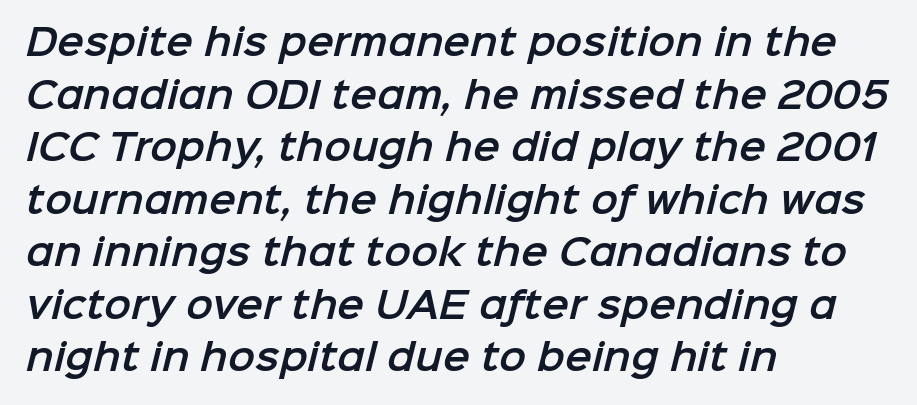
Q: Is the typeface a serif or a sans-serif typeface? A: Sans-serif.
Q: Is the text underlined? A: No.
Q: How is the paragraph aligned? A: Left-aligned.
Q: Is the spacing between letters normal or unusually wide? A: Normal.
Q: Is the spacing between lines tight, normal or loose? A: Normal.
Q: Width (condensed, normal, or wide)? A: Normal.
Q: Stroke contrast? A: Low.
Q: x-height? A: Medium.
Q: Monospaced? A: No.
